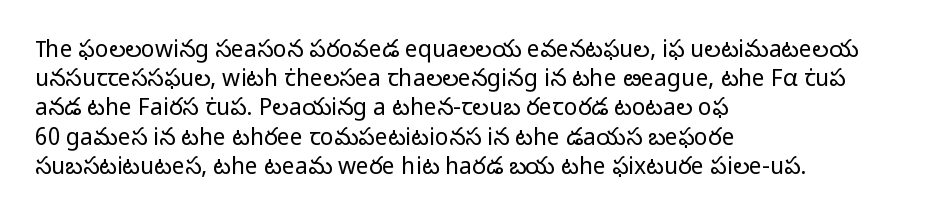
{"italic": "no", "bold": "no", "underline": "no", "align": "left", "line_spacing": "normal", "line_spacing_ratio": 1.27, "letter_spacing": "normal", "letter_spacing_em": 0.0, "glyph_px": 23}
